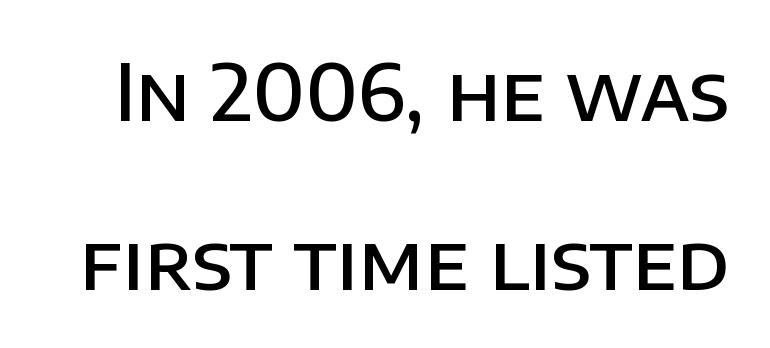
The image shows 77 px semibold sans-serif type, upright; set loose line spacing (2.19x), normal letter spacing, not underlined; low stroke contrast and a large x-height.
